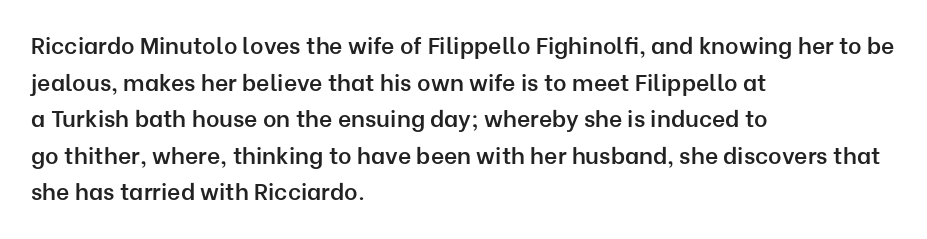
The image shows 23 px text type, upright; set left-aligned, normal line spacing (1.59x), normal letter spacing, not underlined.
